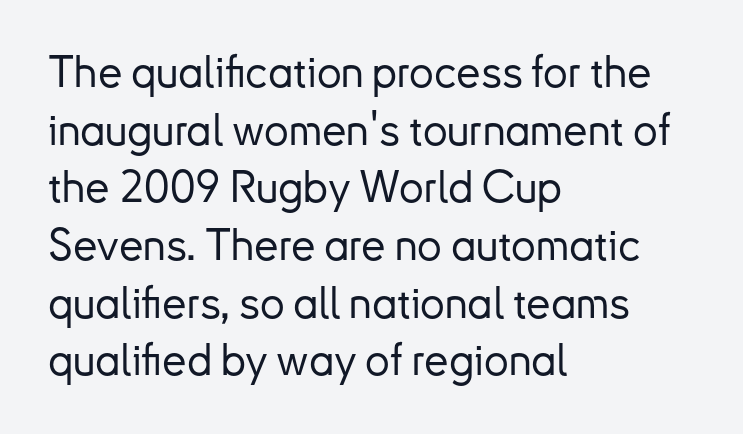
{"serif": "no", "italic": "no", "width": "normal", "stroke_contrast": "low", "x_height": "small", "monospaced": "no", "underline": "no", "align": "left", "line_spacing": "normal", "line_spacing_ratio": 1.31, "letter_spacing": "normal", "letter_spacing_em": 0.0, "glyph_px": 44}
